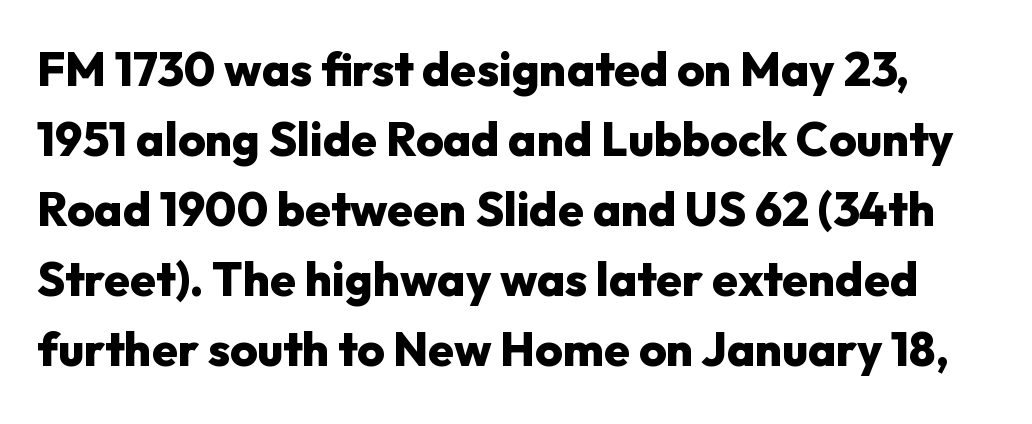
{"serif": "no", "italic": "no", "bold": "yes", "weight": "heavy", "width": "normal", "stroke_contrast": "low", "x_height": "medium", "monospaced": "no", "underline": "no", "line_spacing": "normal", "line_spacing_ratio": 1.49, "letter_spacing": "normal", "letter_spacing_em": 0.0, "glyph_px": 47}
